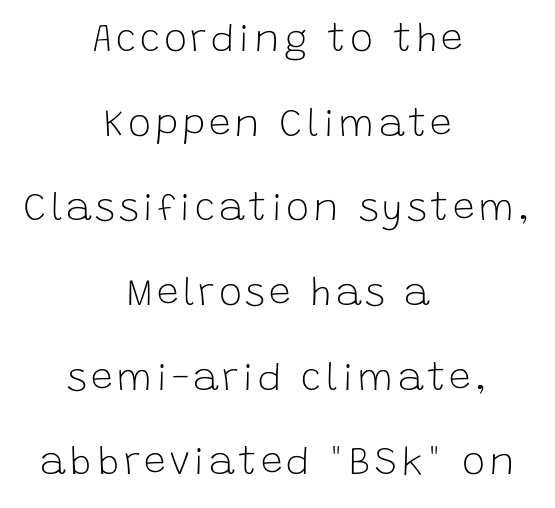
{"serif": "no", "italic": "no", "bold": "no", "weight": "light", "width": "normal", "stroke_contrast": "low", "x_height": "large", "monospaced": "no", "underline": "no", "align": "center", "line_spacing": "loose", "line_spacing_ratio": 2.17, "glyph_px": 39}
